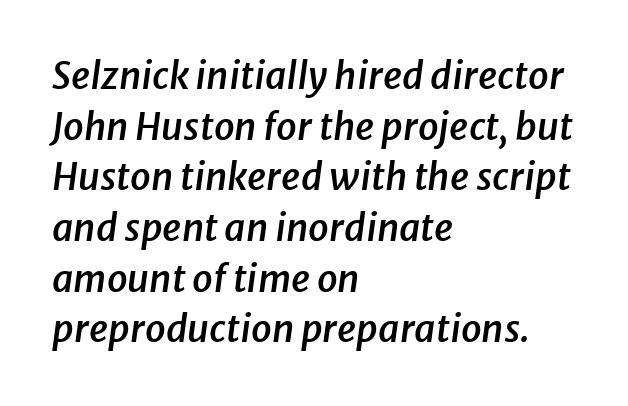
The image shows 37 px semibold type, italic (leaning right); set left-aligned, normal line spacing (1.37x), normal letter spacing, not underlined; low stroke contrast and a medium x-height.
